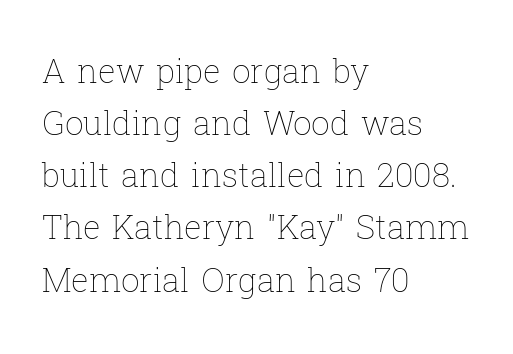
{"italic": "no", "bold": "no", "weight": "thin", "width": "normal", "stroke_contrast": "low", "x_height": "medium", "monospaced": "no", "underline": "no", "align": "left", "line_spacing": "normal", "line_spacing_ratio": 1.58, "letter_spacing": "normal", "letter_spacing_em": 0.0, "glyph_px": 33}
